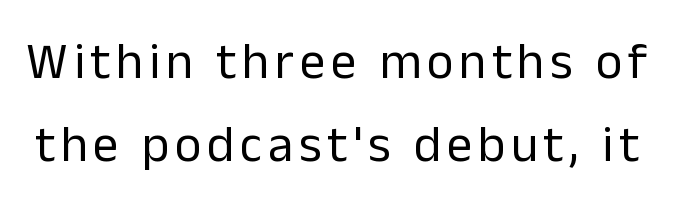
Rows of type keep a routine distance in the vertical direction. No feet cap the strokes, marking this as sans-serif type. Posture: straight, roman, zero tilt. Do the characters align in a grid? No, the font is proportional.
